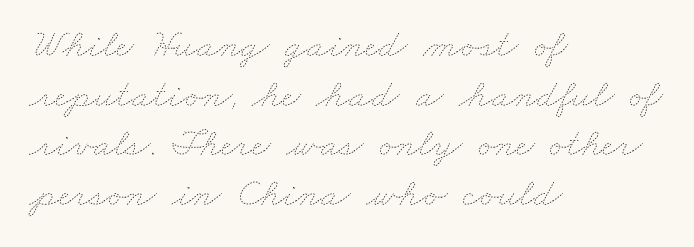
Q: Is the text bold? A: No.
Q: Is the text underlined? A: No.
Q: How is the paragraph aligned? A: Left-aligned.
Q: Is the spacing between letters normal or unusually wide? A: Normal.
Q: Width (condensed, normal, or wide)? A: Wide.
Q: Stroke contrast? A: Low.
Q: x-height? A: Small.
Q: Monospaced? A: No.
